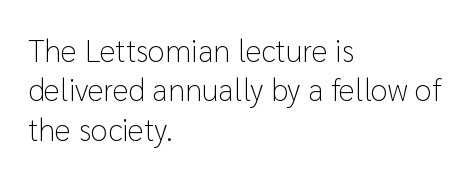
Q: Is the text bold? A: No.
Q: Is the text italic (slanted)? A: No, it is upright.
Q: Is the typeface a serif or a sans-serif typeface? A: Sans-serif.
Q: Is the text underlined? A: No.
Q: How is the paragraph aligned? A: Left-aligned.
Q: Is the spacing between letters normal or unusually wide? A: Normal.
Q: Is the spacing between lines tight, normal or loose? A: Normal.
Q: Width (condensed, normal, or wide)? A: Normal.
Q: Stroke contrast? A: Low.
Q: x-height? A: Medium.
Q: Monospaced? A: No.
